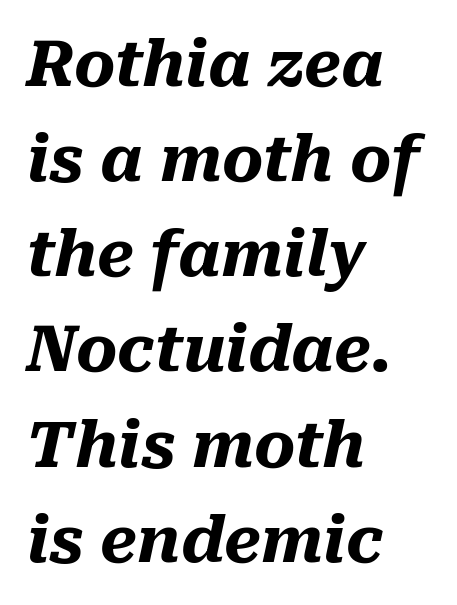
Q: Is the text bold? A: Yes.
Q: Is the text italic (slanted)? A: Yes, it leans right by about 10 degrees.
Q: Is the text underlined? A: No.
Q: How is the paragraph aligned? A: Left-aligned.
Q: Is the spacing between letters normal or unusually wide? A: Normal.
Q: Is the spacing between lines tight, normal or loose? A: Normal.
Q: Width (condensed, normal, or wide)? A: Normal.
Q: Stroke contrast? A: Medium.
Q: x-height? A: Medium.
Q: Monospaced? A: No.
